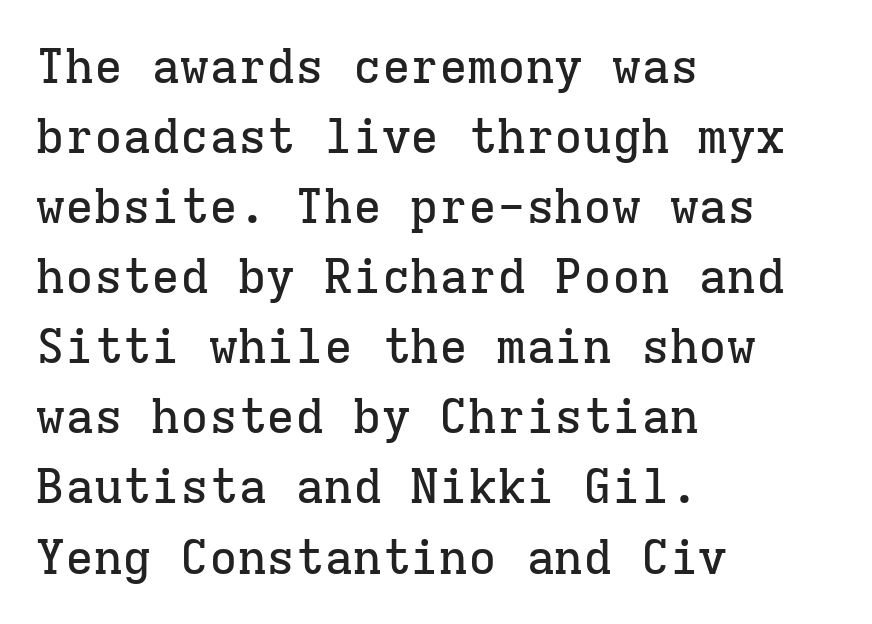
The image shows 48 px serif type, upright, monospaced; set left-aligned, normal line spacing (1.46x), normal letter spacing, not underlined; low stroke contrast and a medium x-height.
